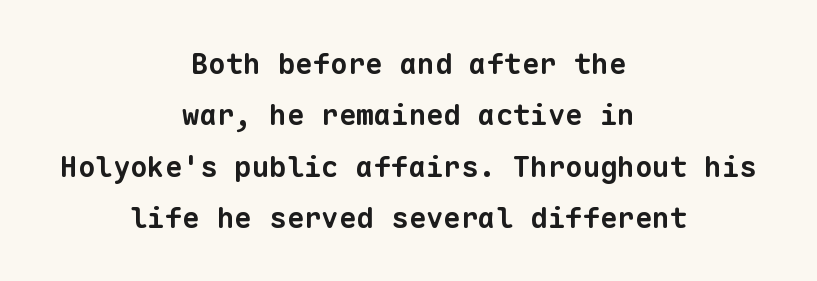
Q: Is the text bold? A: Yes.
Q: Is the typeface a serif or a sans-serif typeface? A: Sans-serif.
Q: Is the text underlined? A: No.
Q: How is the paragraph aligned? A: Centered.
Q: Is the spacing between letters normal or unusually wide? A: Normal.
Q: Width (condensed, normal, or wide)? A: Normal.
Q: Stroke contrast? A: Low.
Q: x-height? A: Medium.
Q: Monospaced? A: Yes.
